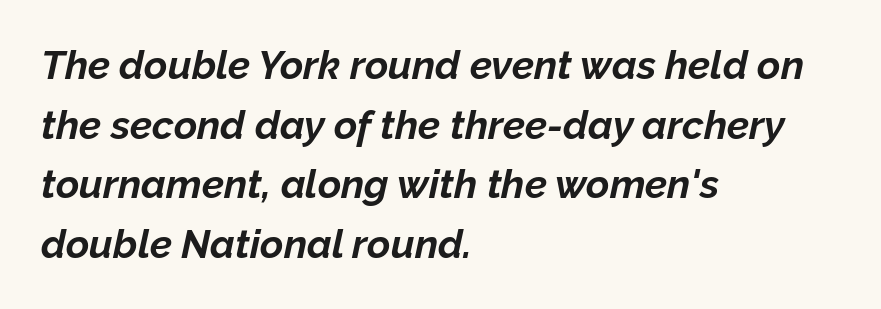
What's the leading like? Ordinary, nothing unusual. This sample uses plain, unmodified letter spacing. Layout note: lines flush left. Look at the stroke-to-counter ratio: heavy, a bold.
